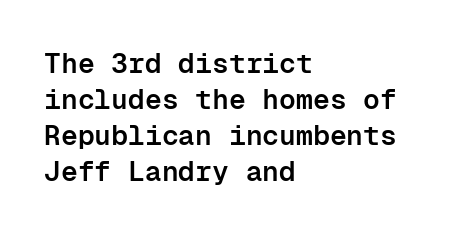
Summary of weight: moderately heavy, a semibold. Caption: multi-line text, flush left, ragged right. Caption: standard tracking, unaltered. The space directly below the letters is spotless. I'd call this a sans setting — the letters go barefoot.
